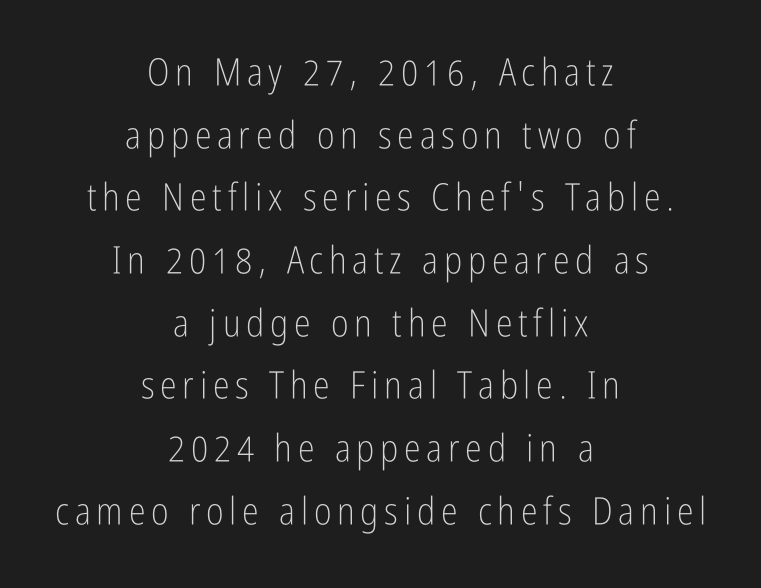
The image shows 38 px light, condensed sans-serif type, upright; set centered, normal line spacing (1.65x), not underlined; low stroke contrast and a medium x-height.
